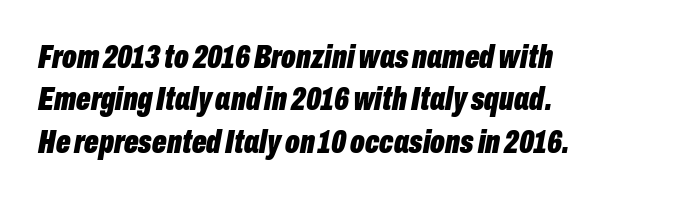
{"italic": "yes", "lean": "right", "slant_degrees": 10, "bold": "yes", "weight": "bold", "width": "condensed", "stroke_contrast": "low", "x_height": "medium", "monospaced": "no", "underline": "no", "align": "left", "line_spacing": "normal", "line_spacing_ratio": 1.25, "letter_spacing": "normal", "letter_spacing_em": 0.0, "glyph_px": 34}
